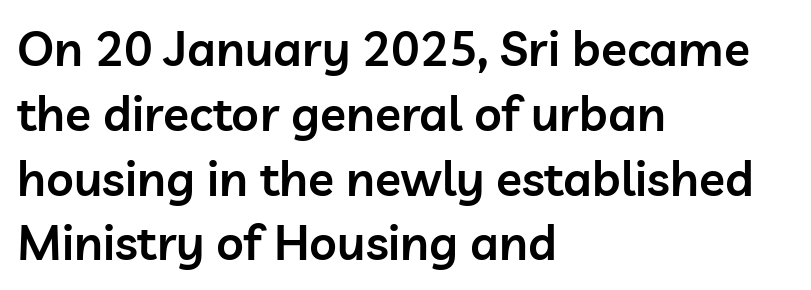
{"serif": "no", "italic": "no", "bold": "semi", "weight": "semibold", "width": "normal", "stroke_contrast": "low", "x_height": "medium", "monospaced": "no", "underline": "no", "align": "left", "line_spacing": "normal", "line_spacing_ratio": 1.35, "letter_spacing": "normal", "letter_spacing_em": 0.0, "glyph_px": 48}
